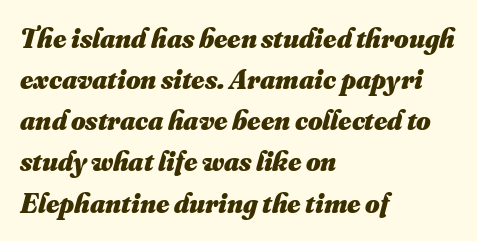
Q: Is the text bold? A: Yes.
Q: Is the text underlined? A: No.
Q: How is the paragraph aligned? A: Left-aligned.
Q: Is the spacing between letters normal or unusually wide? A: Normal.
Q: Is the spacing between lines tight, normal or loose? A: Normal.
Q: Width (condensed, normal, or wide)? A: Normal.
Q: Stroke contrast? A: Medium.
Q: x-height? A: Small.
Q: Monospaced? A: No.
